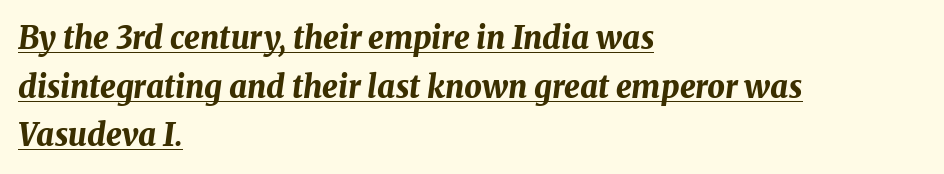
Each line of the rendering has a horizontal stroke beneath the glyphs. The specimen reads as italic at a glance. Spacing between characters is what you'd get straight out of the box. Horizontally, the lines are justified to the leading edge only.
